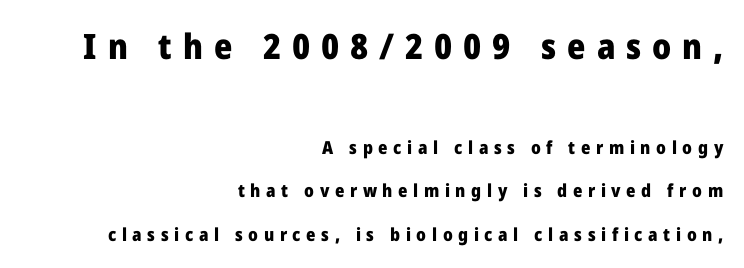
The image shows 35 px heavy sans-serif type, upright; set right-aligned, loose line spacing (2.42x), unusually wide letter spacing (+0.31 em), not underlined; the first (top) block is 1.94x larger; low stroke contrast and a medium x-height.
